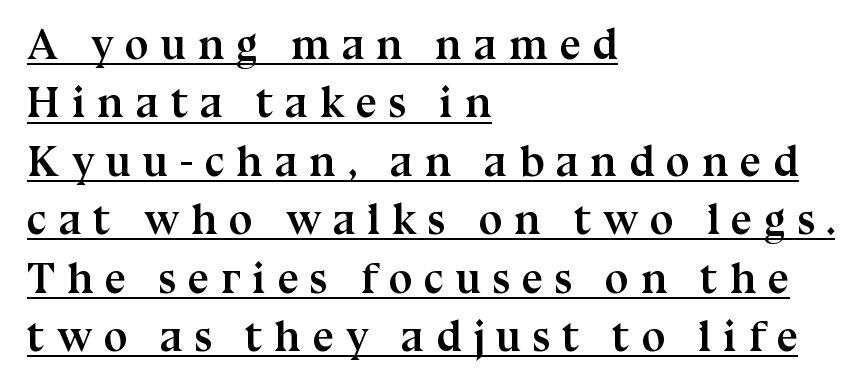
The image shows 43 px semibold serif type, upright; set left-aligned, normal line spacing (1.36x), unusually wide letter spacing (+0.27 em), underlined; medium stroke contrast and a medium x-height.
